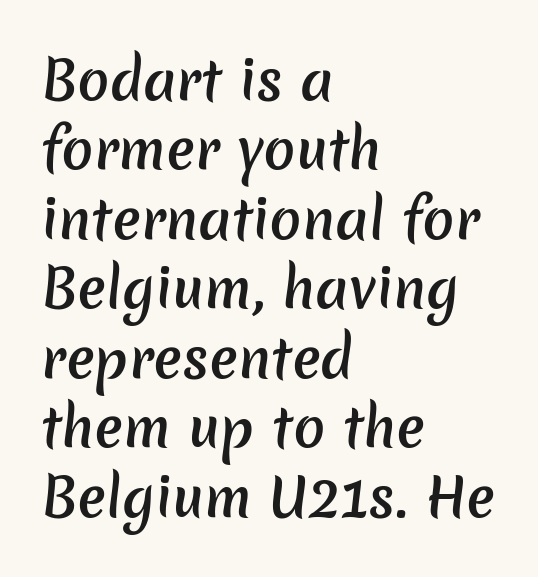
Q: Is the text bold? A: Semi-bold.
Q: Is the typeface a serif or a sans-serif typeface? A: Sans-serif.
Q: Is the text underlined? A: No.
Q: How is the paragraph aligned? A: Left-aligned.
Q: Is the spacing between letters normal or unusually wide? A: Normal.
Q: Is the spacing between lines tight, normal or loose? A: Normal.
Q: Width (condensed, normal, or wide)? A: Normal.
Q: Stroke contrast? A: Low.
Q: x-height? A: Medium.
Q: Monospaced? A: No.
